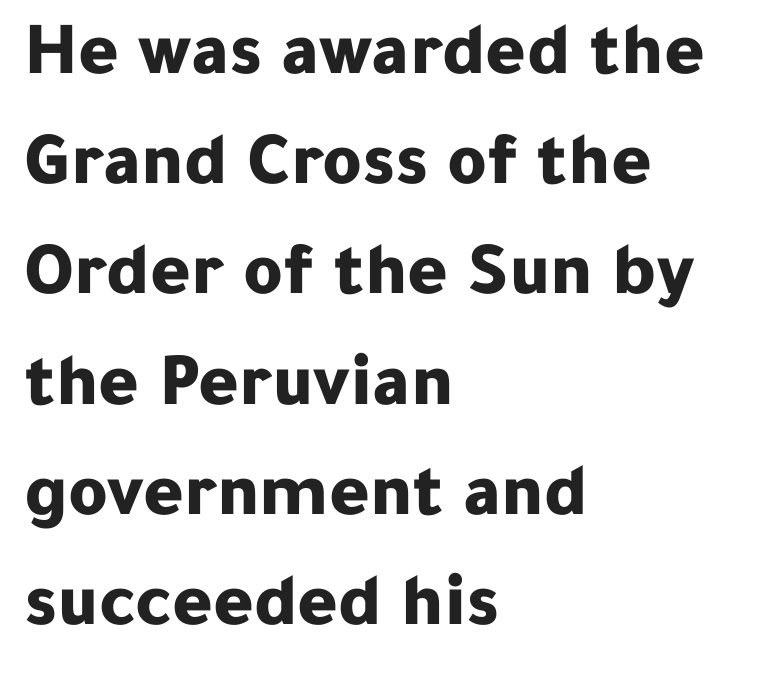
Q: Is the text bold? A: Yes.
Q: Is the text italic (slanted)? A: No, it is upright.
Q: Is the typeface a serif or a sans-serif typeface? A: Sans-serif.
Q: Is the text underlined? A: No.
Q: How is the paragraph aligned? A: Left-aligned.
Q: Is the spacing between letters normal or unusually wide? A: Normal.
Q: Is the spacing between lines tight, normal or loose? A: Normal.
Q: Width (condensed, normal, or wide)? A: Normal.
Q: Stroke contrast? A: Low.
Q: x-height? A: Medium.
Q: Monospaced? A: No.
